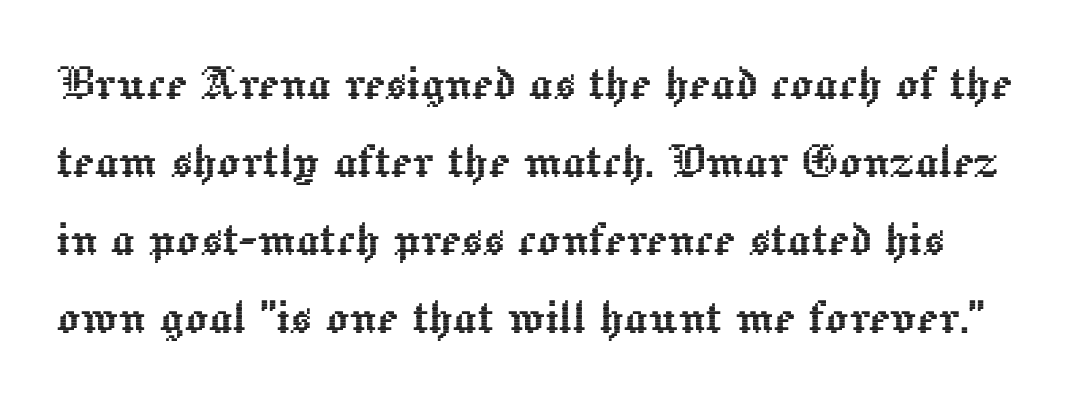
The image shows 57 px text type, upright; set normal line spacing (1.37x), normal letter spacing, not underlined; a medium x-height.
